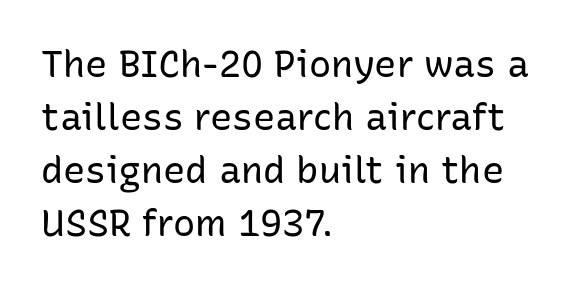
{"serif": "no", "italic": "no", "bold": "no", "weight": "regular", "width": "normal", "stroke_contrast": "low", "x_height": "medium", "monospaced": "no", "underline": "no", "align": "left", "line_spacing": "normal", "line_spacing_ratio": 1.43, "letter_spacing": "normal", "letter_spacing_em": 0.0, "glyph_px": 37}
